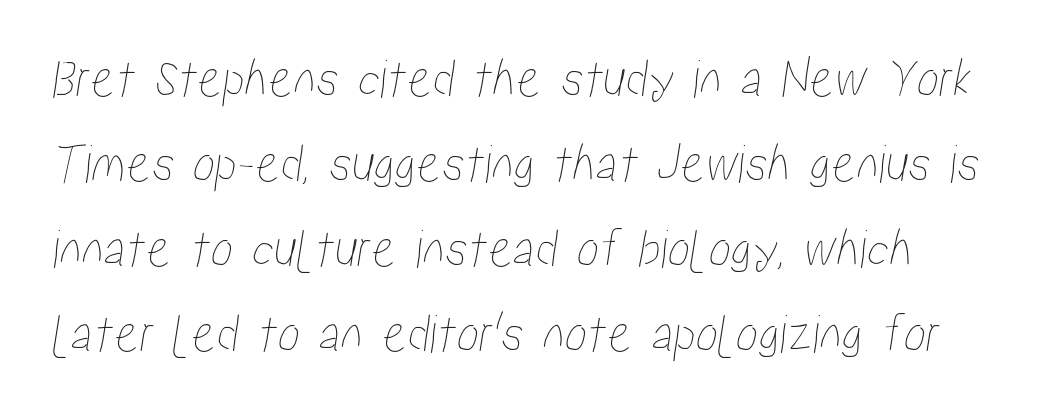
Q: Is the text underlined? A: No.
Q: Is the spacing between letters normal or unusually wide? A: Normal.
Q: Is the spacing between lines tight, normal or loose? A: Normal.
Q: Width (condensed, normal, or wide)? A: Condensed.
Q: Stroke contrast? A: Low.
Q: x-height? A: Medium.
Q: Monospaced? A: No.
